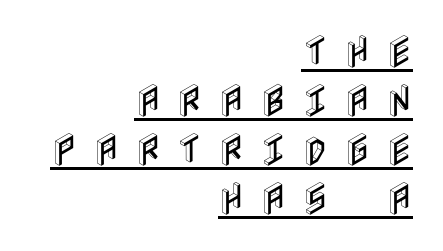
Q: Is the text italic (slanted)? A: No, it is upright.
Q: Is the text underlined? A: Yes.
Q: How is the paragraph aligned? A: Right-aligned.
Q: Is the spacing between letters normal or unusually wide? A: Unusually wide.
Q: Is the spacing between lines tight, normal or loose? A: Normal.
Q: Width (condensed, normal, or wide)? A: Condensed.
Q: x-height? A: Large.
